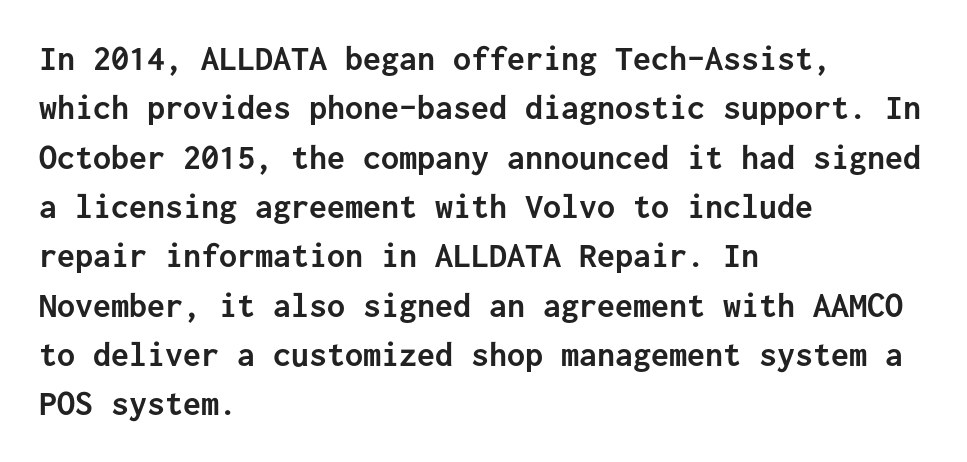
A dark, heavy texture on the line: the type is bold. Is there much room between lines? A standard amount, neither cramped nor airy. The font's upright variant was chosen for this text. Anything drawn beneath the words? Only blank space. Honestly, the letter spacing is just normal — you wouldn't notice it.
